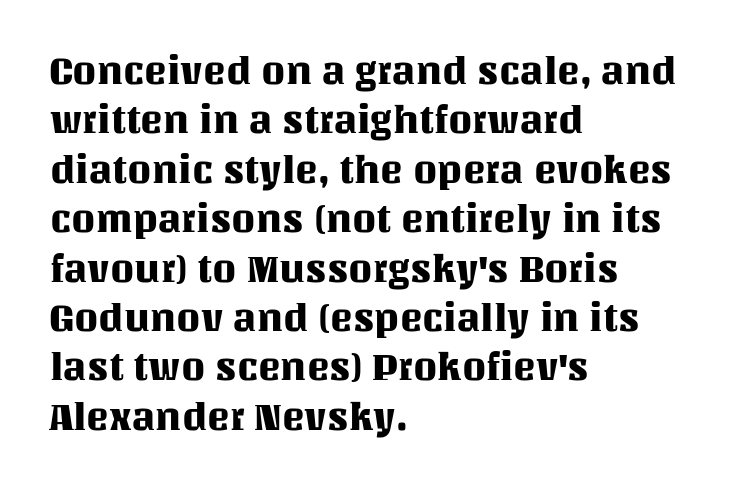
The image shows 38 px text type, upright; set left-aligned, normal line spacing (1.3x), normal letter spacing, not underlined; medium stroke contrast and a large x-height.
